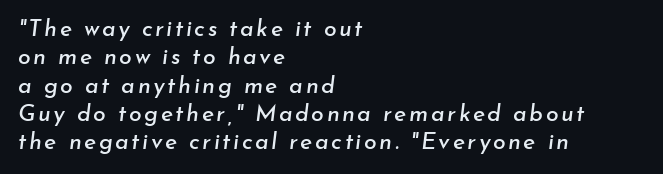
The glyphs look as if they've been sheared to an angle. Short and long lines alike share a common starting point at left. Decoration check: the copy has no underline.
